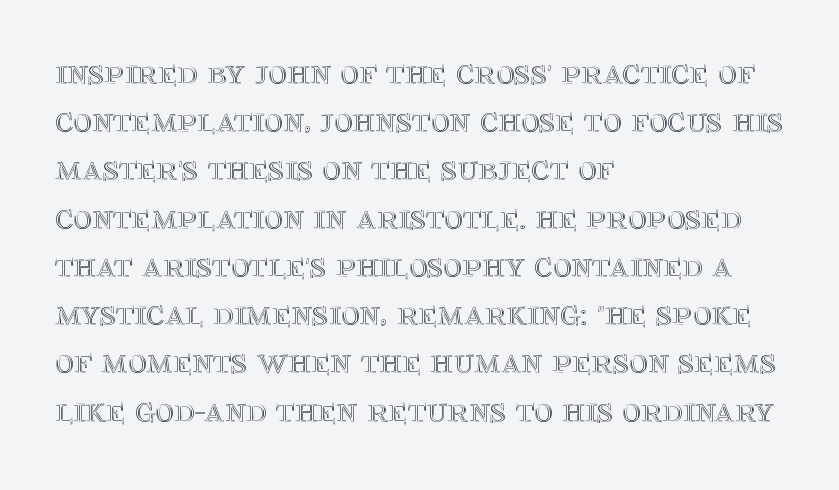
The image shows 36 px text type, upright; set left-aligned, normal line spacing (1.34x), normal letter spacing, not underlined; a large x-height.
